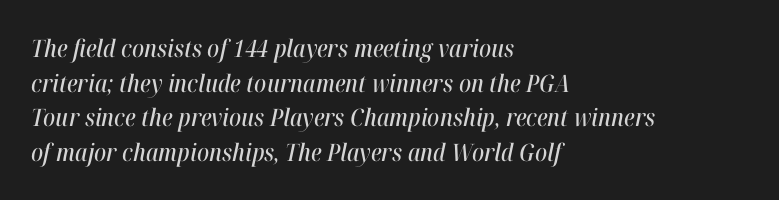
Anything drawn beneath the words? Only blank space. Rows of type keep a routine distance in the vertical direction. Compared with typical body copy, the letter spacing here is the same. This rendering uses left alignment, leaving the right contour irregular. The lettering tilts uniformly, giving the passage an italic look.
